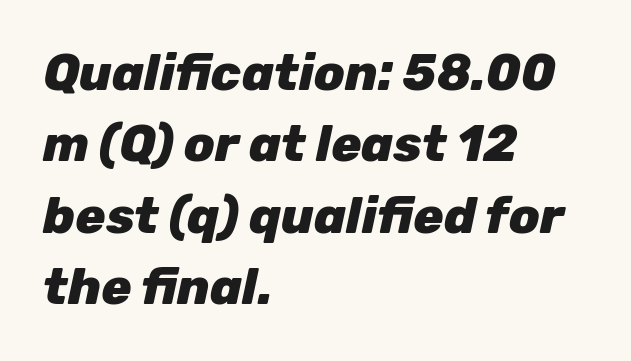
Q: Is the text bold? A: Yes.
Q: Is the text italic (slanted)? A: Yes, it leans right by about 12 degrees.
Q: Is the text underlined? A: No.
Q: How is the paragraph aligned? A: Left-aligned.
Q: Is the spacing between letters normal or unusually wide? A: Normal.
Q: Is the spacing between lines tight, normal or loose? A: Normal.
Q: Width (condensed, normal, or wide)? A: Normal.
Q: Stroke contrast? A: Low.
Q: x-height? A: Medium.
Q: Monospaced? A: No.
